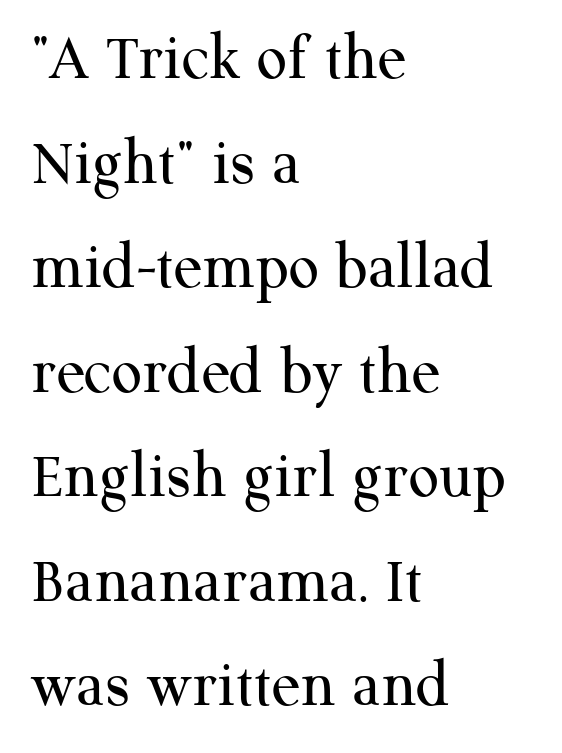
The image shows 67 px regular-weight serif type, upright; set left-aligned, normal line spacing (1.56x), normal letter spacing, not underlined; medium stroke contrast and a medium x-height.
